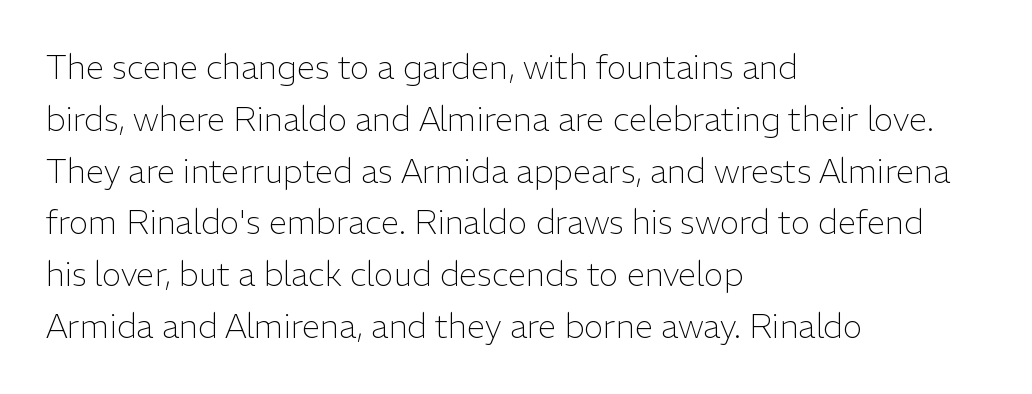
Q: Is the text bold? A: No.
Q: Is the text italic (slanted)? A: No, it is upright.
Q: Is the typeface a serif or a sans-serif typeface? A: Sans-serif.
Q: Is the text underlined? A: No.
Q: How is the paragraph aligned? A: Left-aligned.
Q: Is the spacing between letters normal or unusually wide? A: Normal.
Q: Is the spacing between lines tight, normal or loose? A: Normal.
Q: Width (condensed, normal, or wide)? A: Normal.
Q: Stroke contrast? A: Low.
Q: x-height? A: Medium.
Q: Monospaced? A: No.
